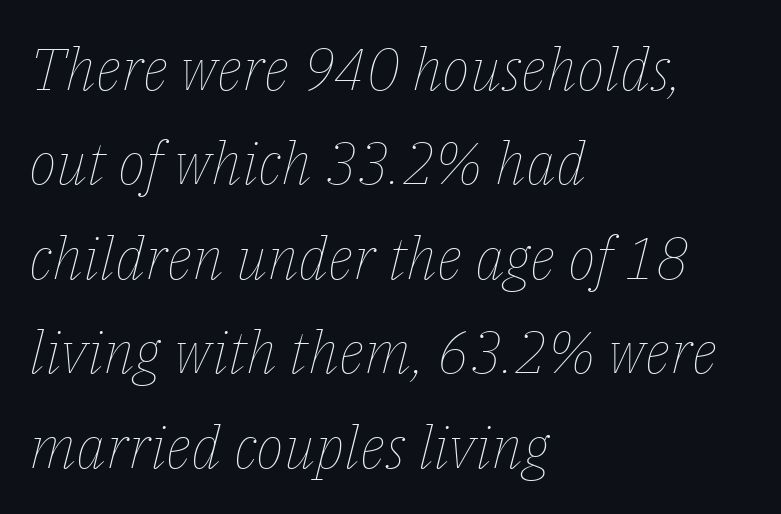
{"italic": "yes", "lean": "right", "slant_degrees": 14, "bold": "no", "weight": "thin", "width": "normal", "stroke_contrast": "low", "x_height": "medium", "monospaced": "no", "underline": "no", "align": "left", "line_spacing": "normal", "line_spacing_ratio": 1.6, "letter_spacing": "normal", "letter_spacing_em": 0.0, "glyph_px": 59}
